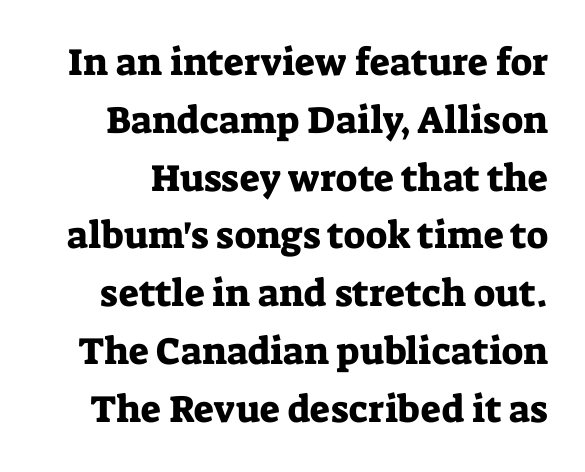
{"serif": "yes", "italic": "no", "width": "normal", "stroke_contrast": "low", "x_height": "medium", "monospaced": "no", "underline": "no", "line_spacing": "normal", "line_spacing_ratio": 1.52, "letter_spacing": "normal", "letter_spacing_em": 0.0, "glyph_px": 38}
